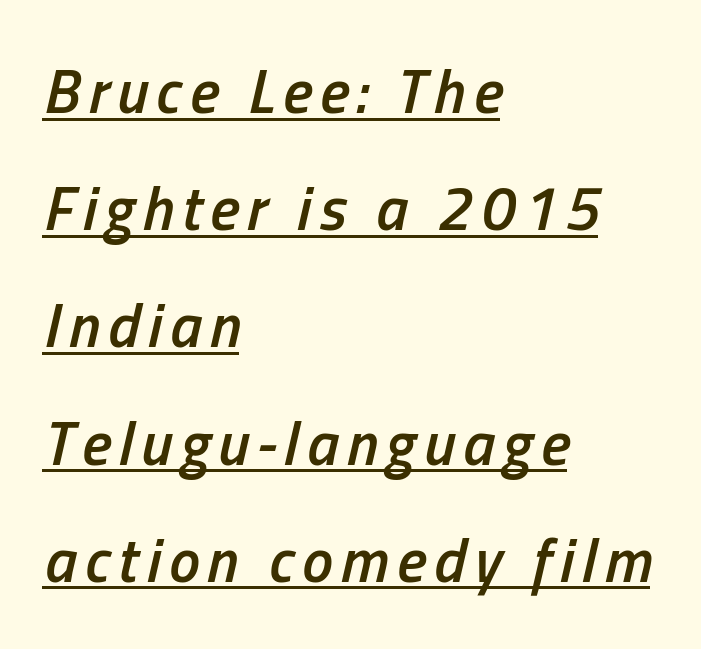
How heavy is the stroke? Medium-heavy — a semibold, shy of bold. This sample has the flowing, uneven cadence of proportional lettering. Notice how the passage keeps a crisp vertical edge on the left only. Every word sits above its own underline.
